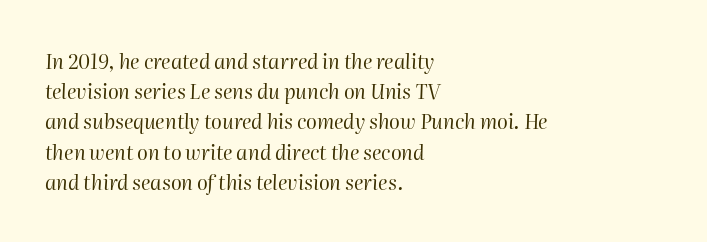
A quiet, ordinary-to-light weight characterises the typeface. The passage shown stacks its lines at a standard gap. Honestly, there is no underline to notice here at all. The text carries the slant typical of an italic or oblique font. Nothing unusual about the tracking: characters are spaced as the font intends.
